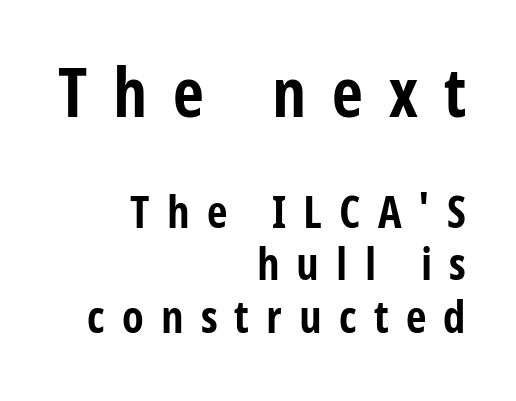
The image shows 68 px bold, condensed sans-serif type, upright; set right-aligned, line spacing 1.16x, unusually wide letter spacing (+0.38 em), not underlined; the first (top) block is 1.51x larger; low stroke contrast and a large x-height.
